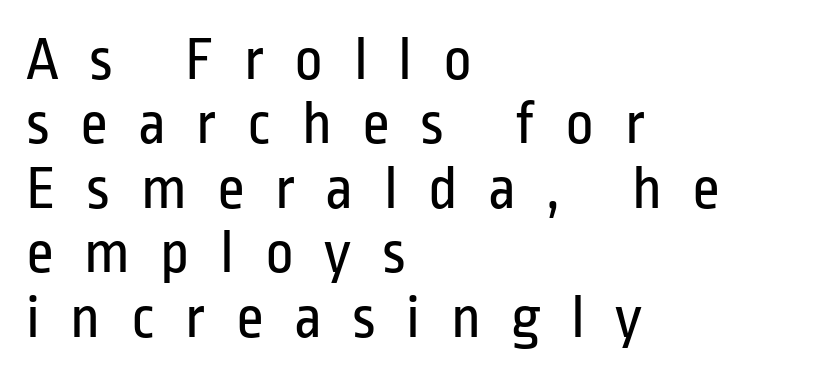
The image shows 62 px regular-weight, condensed sans-serif type, upright; set left-aligned, tight line spacing (1.04x), unusually wide letter spacing (+0.49 em), not underlined; low stroke contrast and a medium x-height.
